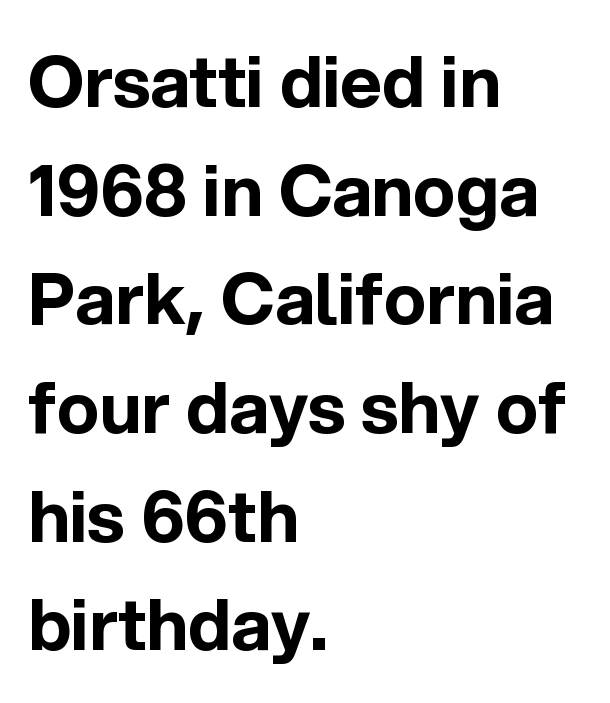
Q: Is the text bold? A: Yes.
Q: Is the text italic (slanted)? A: No, it is upright.
Q: Is the typeface a serif or a sans-serif typeface? A: Sans-serif.
Q: Is the text underlined? A: No.
Q: How is the paragraph aligned? A: Left-aligned.
Q: Is the spacing between letters normal or unusually wide? A: Normal.
Q: Is the spacing between lines tight, normal or loose? A: Normal.
Q: Width (condensed, normal, or wide)? A: Normal.
Q: x-height? A: Medium.
Q: Monospaced? A: No.
